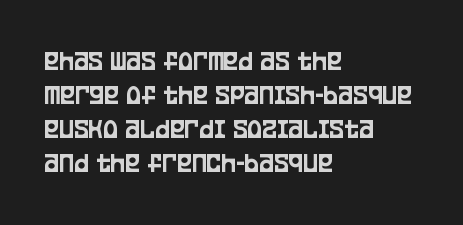
{"serif": "no", "italic": "no", "width": "condensed", "stroke_contrast": "low", "x_height": "large", "monospaced": "no", "underline": "no", "align": "left", "line_spacing_ratio": 1.22, "letter_spacing": "normal", "letter_spacing_em": 0.0, "glyph_px": 28}
